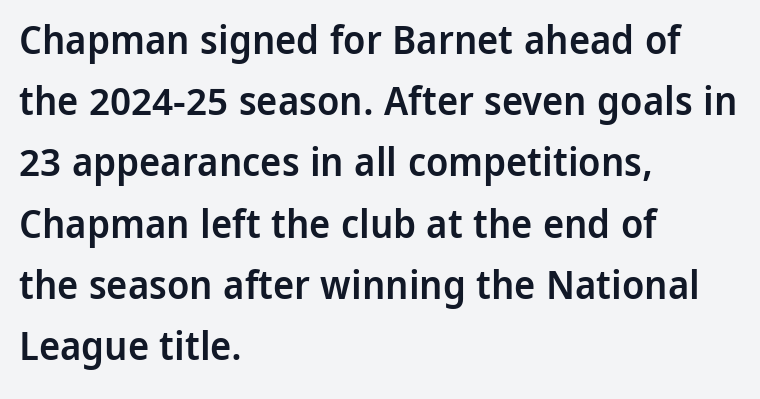
The image shows 40 px semibold sans-serif type, upright; set left-aligned, normal line spacing (1.53x), normal letter spacing, not underlined; low stroke contrast and a medium x-height.
